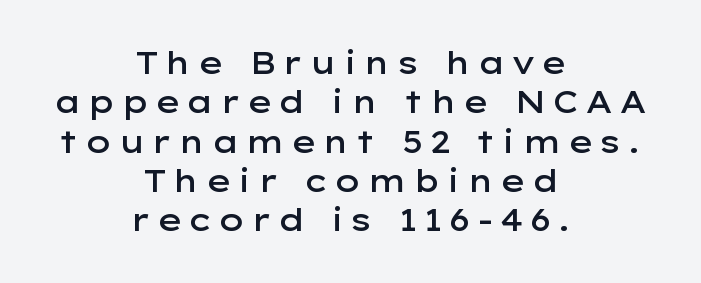
Observe the absence of serifs on each vertical stroke in this sample. Just letters on the line, the space beneath them empty. Line starts and ends both wander, symmetrically. Slightly chunky letters — semibold, I'd say, not full bold.
